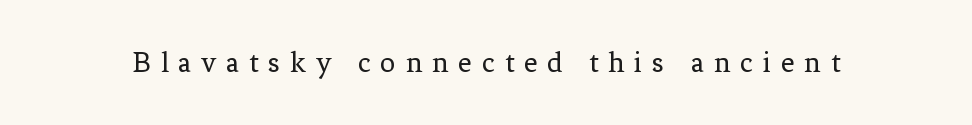
Q: Is the text bold? A: No.
Q: Is the text italic (slanted)? A: No, it is upright.
Q: Is the typeface a serif or a sans-serif typeface? A: Serif.
Q: Is the text underlined? A: No.
Q: Is the spacing between letters normal or unusually wide? A: Unusually wide.
Q: Width (condensed, normal, or wide)? A: Normal.
Q: Stroke contrast? A: Low.
Q: x-height? A: Medium.
Q: Monospaced? A: No.
